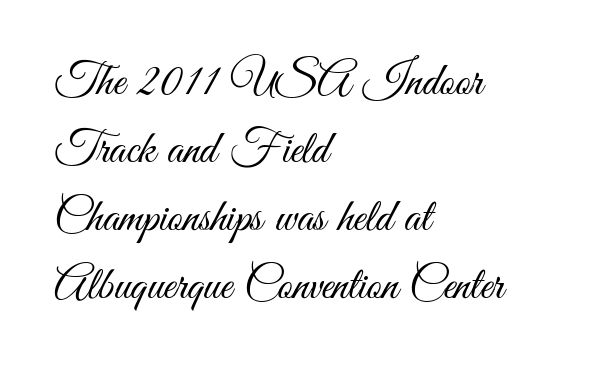
The image shows 47 px light, condensed sans-serif type; set left-aligned, normal line spacing (1.45x), normal letter spacing, not underlined; medium stroke contrast and a small x-height.
